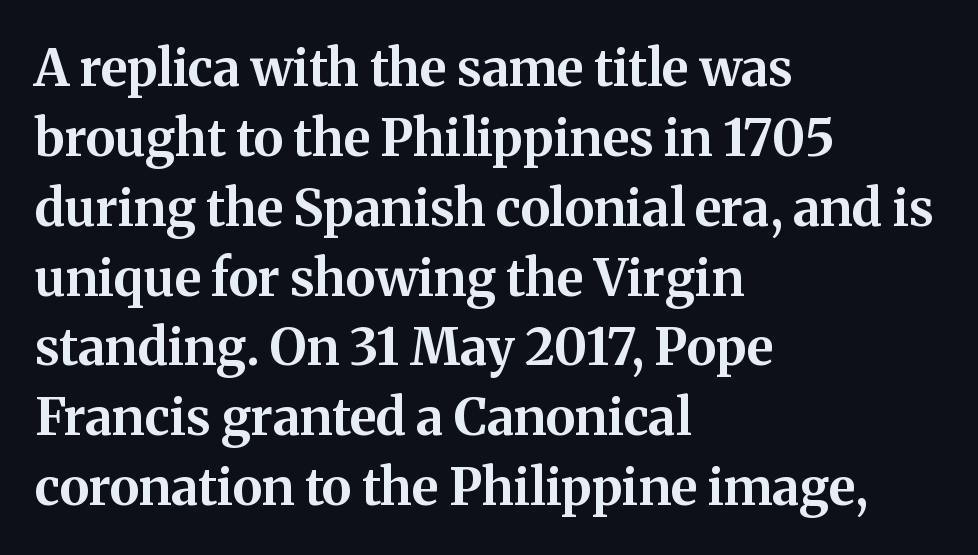
{"serif": "yes", "italic": "no", "bold": "yes", "weight": "bold", "width": "normal", "stroke_contrast": "medium", "x_height": "medium", "monospaced": "no", "underline": "no", "align": "left", "line_spacing": "normal", "line_spacing_ratio": 1.37, "letter_spacing": "normal", "letter_spacing_em": 0.0, "glyph_px": 51}
